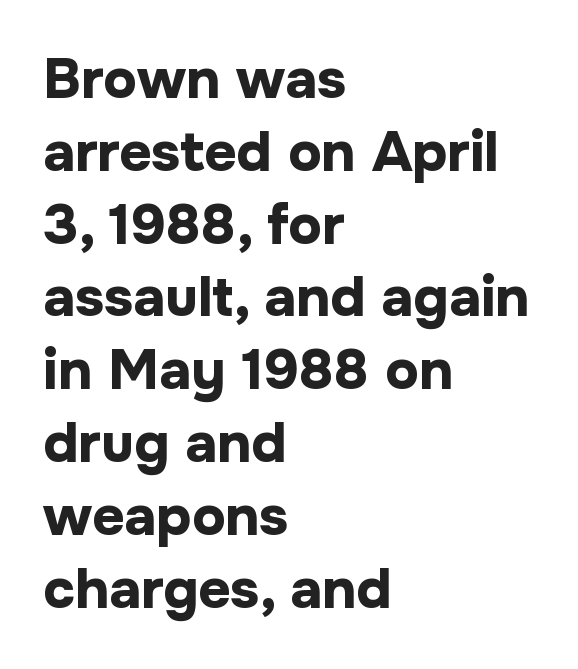
The image shows 56 px bold sans-serif type, upright; set left-aligned, normal line spacing (1.3x), normal letter spacing, not underlined; low stroke contrast and a medium x-height.
